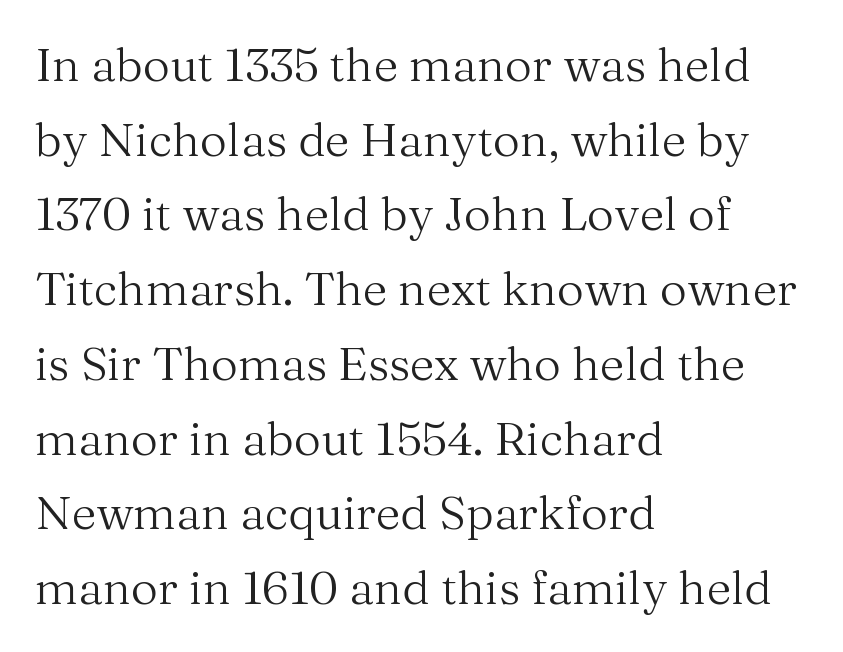
{"serif": "yes", "italic": "no", "bold": "no", "weight": "regular", "width": "normal", "stroke_contrast": "medium", "x_height": "medium", "monospaced": "no", "underline": "no", "align": "left", "line_spacing": "normal", "line_spacing_ratio": 1.59, "letter_spacing": "normal", "letter_spacing_em": 0.0, "glyph_px": 47}
